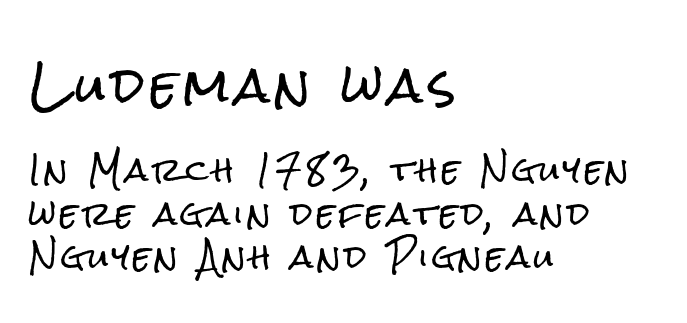
{"serif": "no", "italic": "no", "width": "condensed", "stroke_contrast": "low", "x_height": "medium", "monospaced": "no", "underline": "no", "align": "left", "line_spacing": "normal", "line_spacing_ratio": 1.4, "larger_block": "first", "size_ratio": 1.52, "glyph_px": 47}
